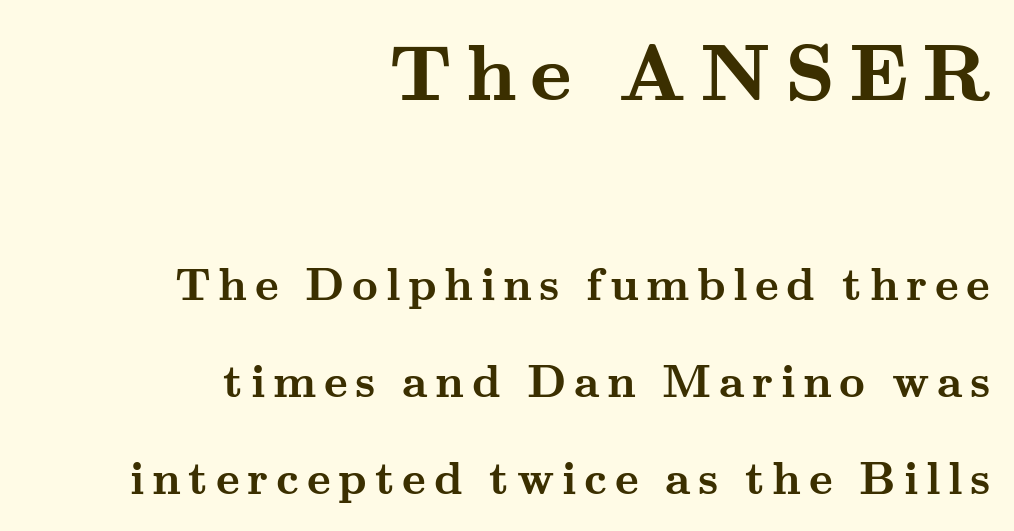
{"serif": "yes", "italic": "no", "bold": "yes", "weight": "semibold", "width": "wide", "stroke_contrast": "medium", "x_height": "small", "monospaced": "no", "underline": "no", "align": "right", "line_spacing": "loose", "line_spacing_ratio": 2.15, "larger_block": "first", "size_ratio": 1.76, "glyph_px": 79}
